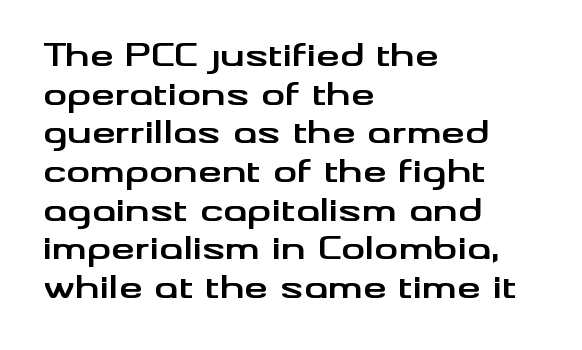
Q: Is the text bold? A: Yes.
Q: Is the text italic (slanted)? A: No, it is upright.
Q: Is the typeface a serif or a sans-serif typeface? A: Sans-serif.
Q: Is the text underlined? A: No.
Q: How is the paragraph aligned? A: Left-aligned.
Q: Is the spacing between letters normal or unusually wide? A: Normal.
Q: Is the spacing between lines tight, normal or loose? A: Normal.
Q: Width (condensed, normal, or wide)? A: Wide.
Q: Stroke contrast? A: Medium.
Q: x-height? A: Small.
Q: Monospaced? A: No.
